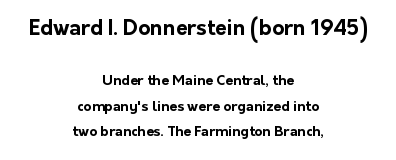
Q: Is the text bold? A: Yes.
Q: Is the text italic (slanted)? A: No, it is upright.
Q: Is the text underlined? A: No.
Q: How is the paragraph aligned? A: Centered.
Q: Is the spacing between letters normal or unusually wide? A: Normal.
Q: Which block of text is set in a larger size, the first (top) or the second (bottom)? A: The first (top) one.
